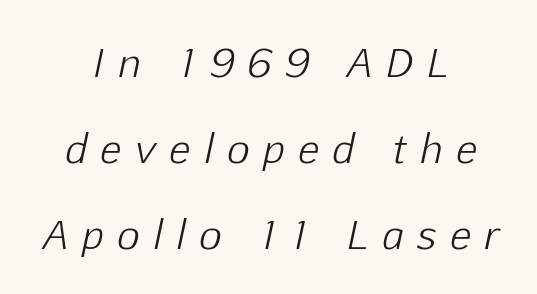
Q: Is the text bold? A: No.
Q: Is the text italic (slanted)? A: Yes, it leans right by about 12 degrees.
Q: Is the text underlined? A: No.
Q: How is the paragraph aligned? A: Centered.
Q: Is the spacing between letters normal or unusually wide? A: Unusually wide.
Q: Is the spacing between lines tight, normal or loose? A: Loose.
Q: Width (condensed, normal, or wide)? A: Normal.
Q: Stroke contrast? A: Low.
Q: x-height? A: Medium.
Q: Monospaced? A: No.
